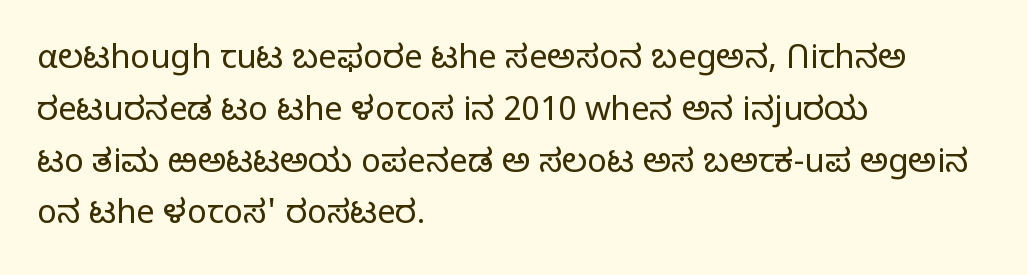
Q: Is the text bold? A: No.
Q: Is the text italic (slanted)? A: No, it is upright.
Q: Is the typeface a serif or a sans-serif typeface? A: Sans-serif.
Q: Is the text underlined? A: No.
Q: How is the paragraph aligned? A: Left-aligned.
Q: Is the spacing between letters normal or unusually wide? A: Normal.
Q: Is the spacing between lines tight, normal or loose? A: Normal.
Q: Width (condensed, normal, or wide)? A: Normal.
Q: Stroke contrast? A: Low.
Q: x-height? A: Medium.
Q: Monospaced? A: No.
